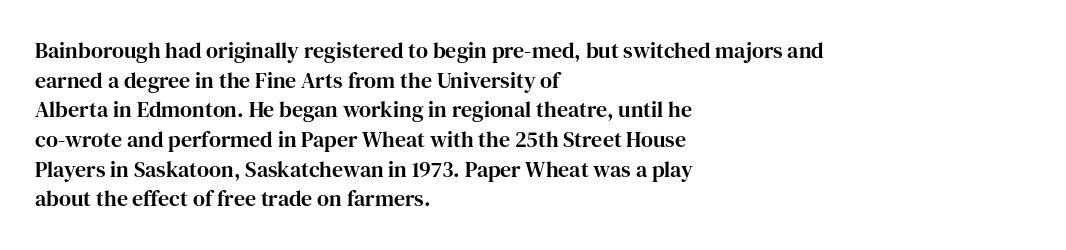
The passage shown stacks its lines at a standard gap. Look at the tracking — it's just the regular setting, nothing added. A typesetter would mark this as roman, not italic. Underlining? Definitely not there. One-word summary of the alignment: left.
